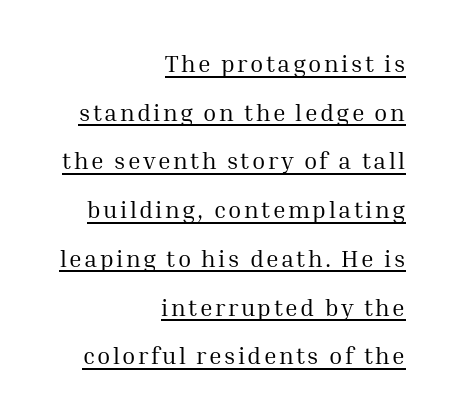
Q: Is the text bold? A: No.
Q: Is the text italic (slanted)? A: No, it is upright.
Q: Is the text underlined? A: Yes.
Q: How is the paragraph aligned? A: Right-aligned.
Q: Is the spacing between lines tight, normal or loose? A: Loose.
